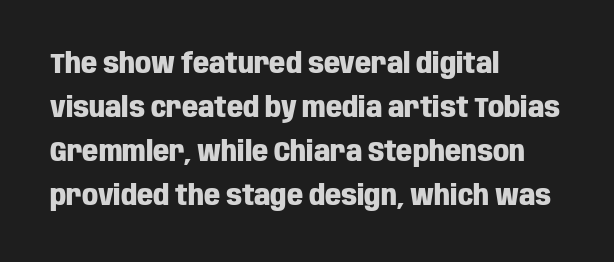
Q: Is the text bold? A: Yes.
Q: Is the text italic (slanted)? A: No, it is upright.
Q: Is the typeface a serif or a sans-serif typeface? A: Sans-serif.
Q: Is the text underlined? A: No.
Q: How is the paragraph aligned? A: Left-aligned.
Q: Is the spacing between letters normal or unusually wide? A: Normal.
Q: Is the spacing between lines tight, normal or loose? A: Normal.
Q: Width (condensed, normal, or wide)? A: Condensed.
Q: Stroke contrast? A: Low.
Q: x-height? A: Large.
Q: Monospaced? A: No.
